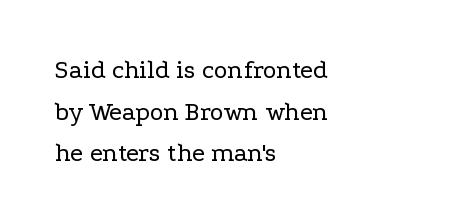
{"italic": "no", "bold": "no", "underline": "no", "align": "left", "line_spacing": "normal", "line_spacing_ratio": 1.6, "letter_spacing": "normal", "letter_spacing_em": 0.0, "glyph_px": 26}
